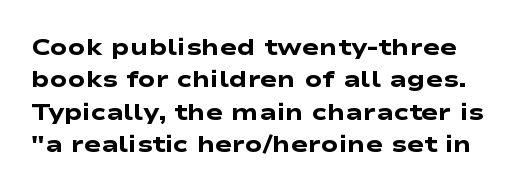
Q: Is the text bold? A: Yes.
Q: Is the text underlined? A: No.
Q: Is the spacing between letters normal or unusually wide? A: Normal.
Q: Is the spacing between lines tight, normal or loose? A: Normal.
